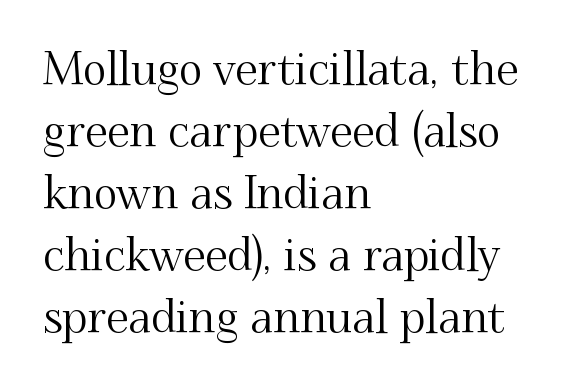
Q: Is the text italic (slanted)? A: No, it is upright.
Q: Is the typeface a serif or a sans-serif typeface? A: Serif.
Q: Is the text underlined? A: No.
Q: How is the paragraph aligned? A: Left-aligned.
Q: Is the spacing between letters normal or unusually wide? A: Normal.
Q: Is the spacing between lines tight, normal or loose? A: Normal.
Q: Width (condensed, normal, or wide)? A: Normal.
Q: Stroke contrast? A: Medium.
Q: x-height? A: Small.
Q: Monospaced? A: No.
